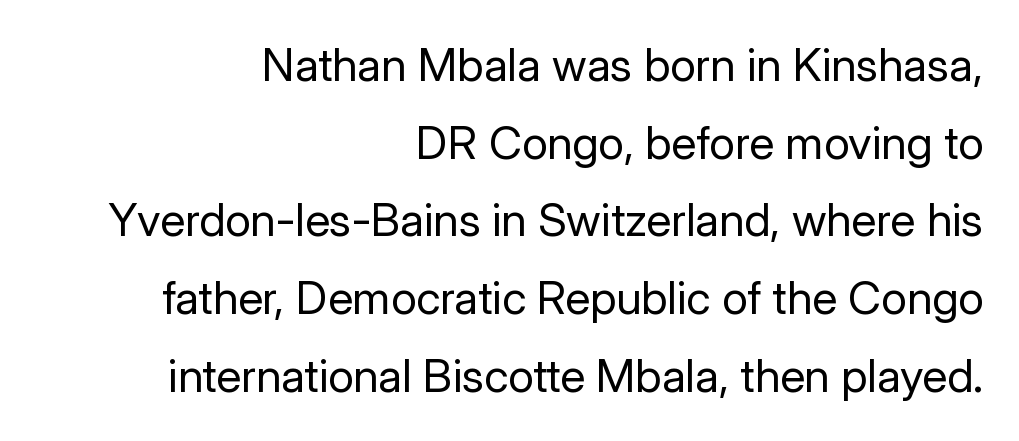
The image shows 46 px regular-weight sans-serif type, upright; set right-aligned, normal line spacing (1.69x), normal letter spacing, not underlined; low stroke contrast and a medium x-height.
